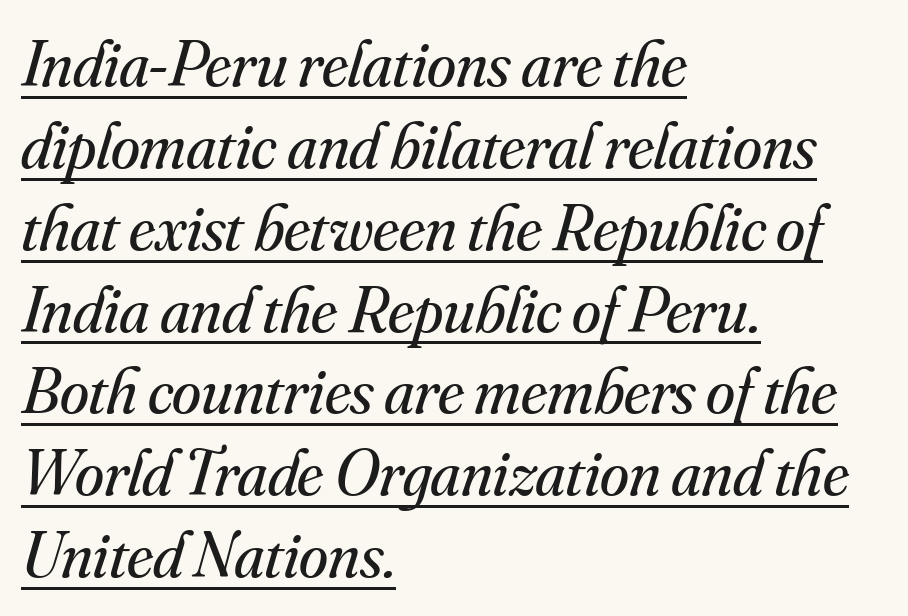
The image shows 66 px regular-weight serif type, italic (leaning right); set left-aligned, line spacing 1.24x, normal letter spacing, underlined; medium stroke contrast and a small x-height.
